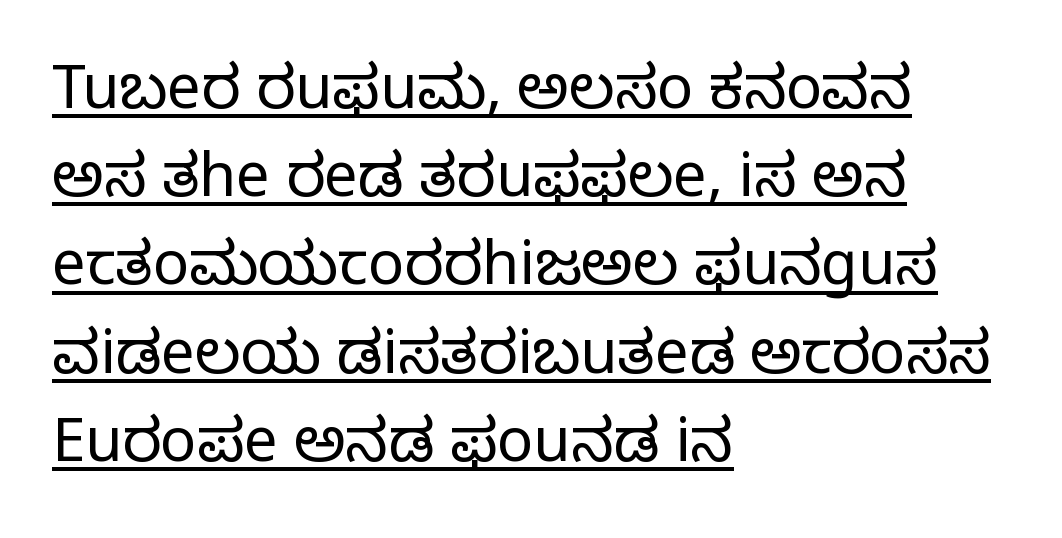
The image shows 60 px regular-weight serif type, upright; set left-aligned, normal line spacing (1.47x), normal letter spacing, underlined; low stroke contrast and a large x-height.
